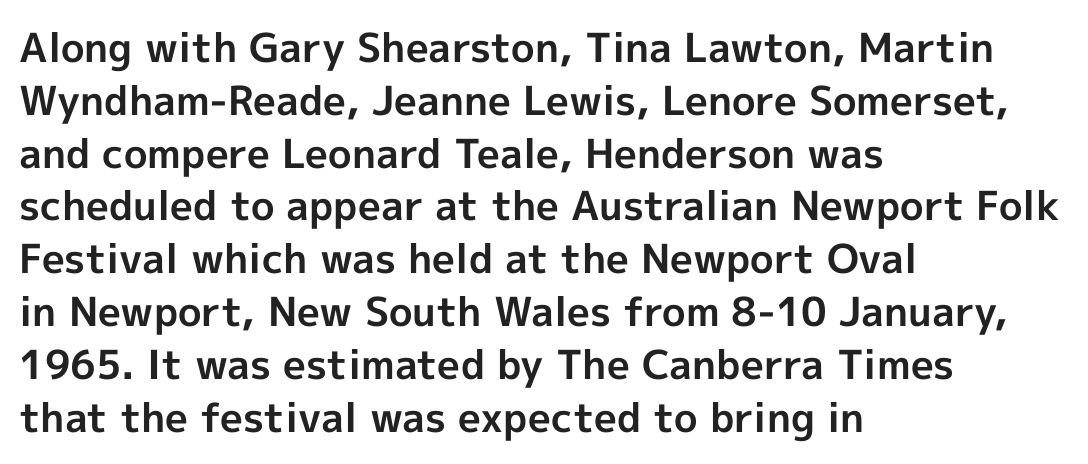
The rendering anchors every line to the left-hand side. Does the leading feel generous? No, just average. This sample has the flowing, uneven cadence of proportional lettering. The font family rendered here belongs to the sans-serif group.
